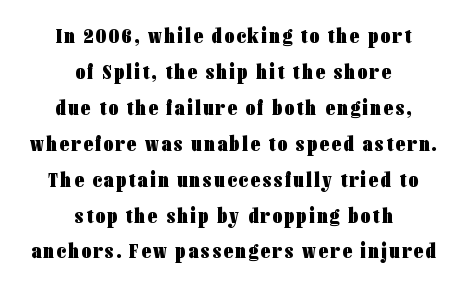
Check under the words: just untouched page. Vertical strokes here are truly vertical. Weight check: bold — yes, fully. Horizontally, the lines are justified to the midpoint only.
